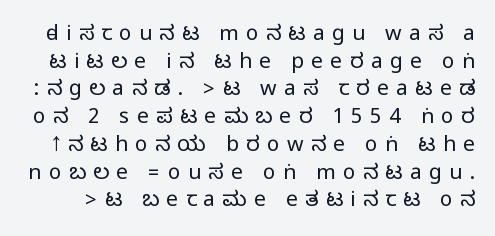
{"italic": "no", "underline": "no", "line_spacing": "normal", "line_spacing_ratio": 1.32, "letter_spacing": "wide", "letter_spacing_em": 0.35, "glyph_px": 21}
